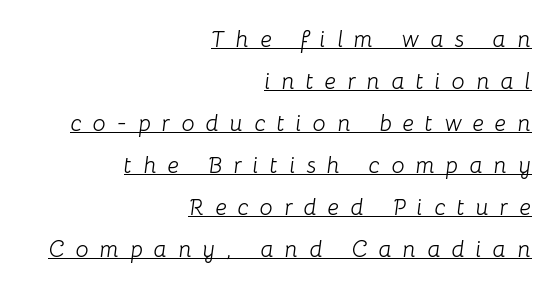
These lines are set flush right with a ragged left edge. A quiet, ordinary-to-light weight characterises the typeface. Yep, that's italic — everything's leaning. Observe the wide spacing: letters keep a clear distance from each other. In designer terms, the underline attribute is active on this setting.
